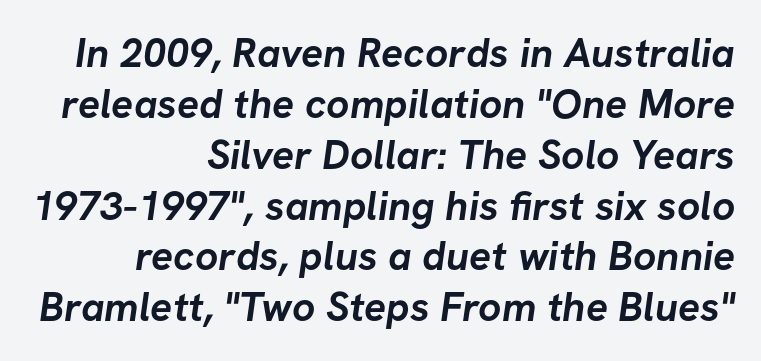
Q: Is the text bold? A: Yes.
Q: Is the typeface a serif or a sans-serif typeface? A: Sans-serif.
Q: Is the text underlined? A: No.
Q: How is the paragraph aligned? A: Right-aligned.
Q: Is the spacing between letters normal or unusually wide? A: Normal.
Q: Width (condensed, normal, or wide)? A: Normal.
Q: Stroke contrast? A: Low.
Q: x-height? A: Medium.
Q: Monospaced? A: No.
